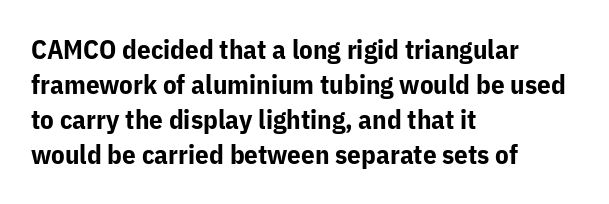
The image shows 27 px bold type, upright; set left-aligned, normal line spacing (1.3x), normal letter spacing, not underlined.
